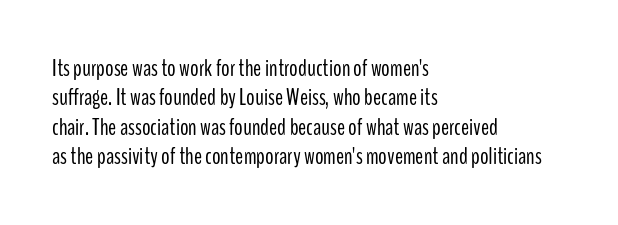
The image shows 24 px text type, upright; set left-aligned, line spacing 1.22x, normal letter spacing, not underlined.
